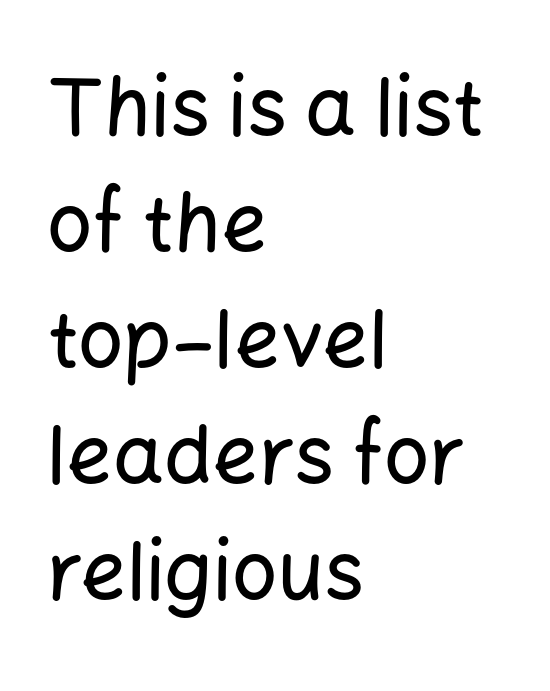
{"serif": "no", "italic": "no", "width": "normal", "stroke_contrast": "low", "x_height": "medium", "monospaced": "no", "underline": "no", "align": "left", "line_spacing": "normal", "line_spacing_ratio": 1.45, "letter_spacing": "normal", "letter_spacing_em": 0.0, "glyph_px": 80}
